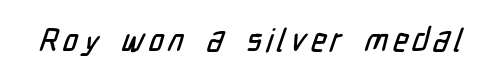
Observe the absence of serifs on each vertical stroke in this sample. The baseline area is clear. The passage shown is typed in a proportional face where columns would drift.
